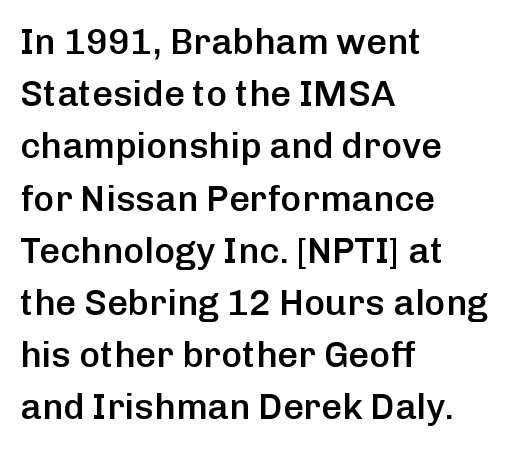
The image shows 36 px semibold sans-serif type, upright; set left-aligned, normal line spacing (1.45x), normal letter spacing, not underlined; low stroke contrast and a medium x-height.
